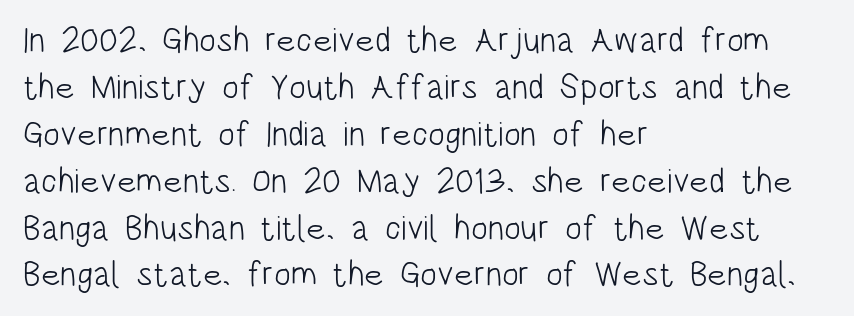
Letters have the restrained weight of plain body copy at most. Baseline-to-baseline distance is the conventional proportion of letter height. Serif or sans? Sans — the stroke terminals are bare. Clear beneath every line of the passage. Does the copy run flush right? No — it runs flush left. Nobody touched the tracking dial on this one.
